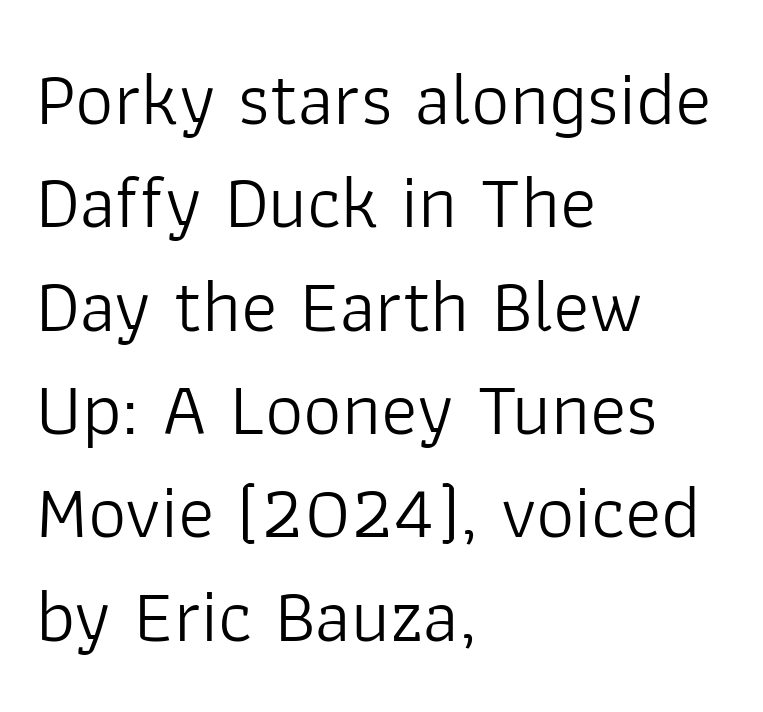
Between one letter and the next there's only the usual sliver of space. Spacing verdict: proportional, widths tailored to each character. Ink coverage per letter is moderate at most. Descender tails drop into unmarked territory. Classification — sans serif.
